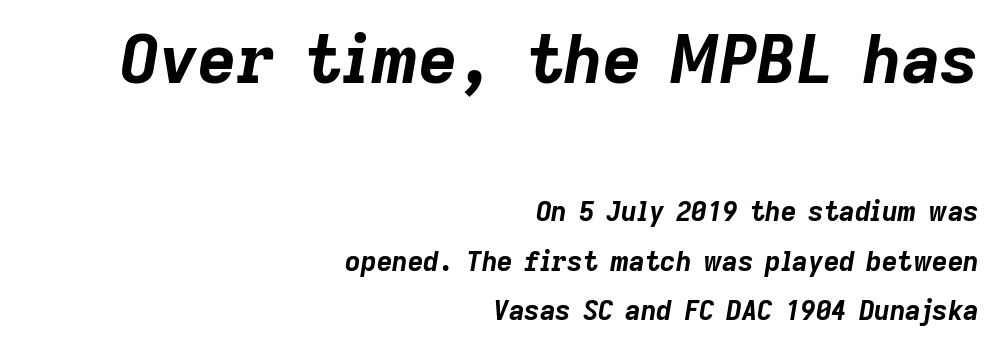
{"italic": "yes", "lean": "right", "slant_degrees": 9, "bold": "yes", "weight": "bold", "width": "normal", "stroke_contrast": "low", "x_height": "medium", "monospaced": "no", "underline": "no", "align": "right", "line_spacing_ratio": 1.84, "letter_spacing": "normal", "letter_spacing_em": 0.0, "larger_block": "first", "size_ratio": 2.48, "glyph_px": 67}
